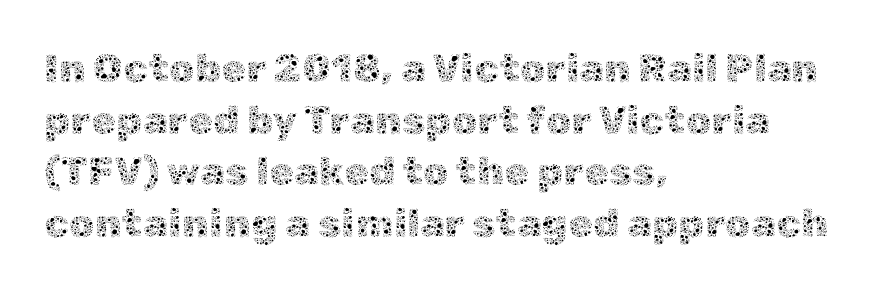
The image shows 40 px thin type, upright; set left-aligned, normal line spacing (1.29x), normal letter spacing, not underlined; a medium x-height.
